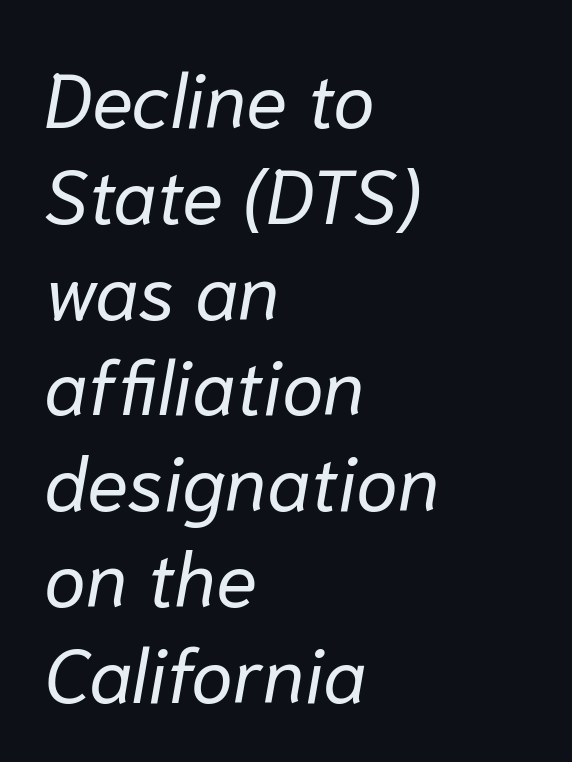
{"italic": "yes", "lean": "right", "slant_degrees": 10, "bold": "no", "weight": "regular", "width": "normal", "stroke_contrast": "low", "x_height": "medium", "monospaced": "no", "underline": "no", "align": "left", "line_spacing": "normal", "line_spacing_ratio": 1.26, "letter_spacing": "normal", "letter_spacing_em": 0.0, "glyph_px": 76}
